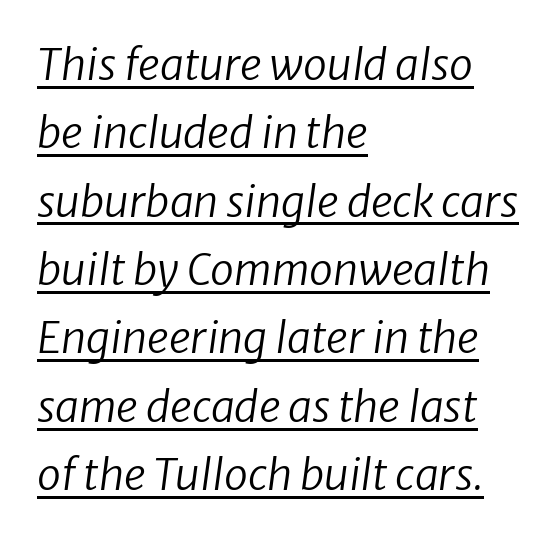
{"italic": "yes", "lean": "right", "slant_degrees": 8, "bold": "no", "weight": "regular", "width": "normal", "stroke_contrast": "low", "x_height": "medium", "monospaced": "no", "underline": "yes", "align": "left", "line_spacing": "normal", "line_spacing_ratio": 1.59, "letter_spacing": "normal", "letter_spacing_em": 0.0, "glyph_px": 43}
